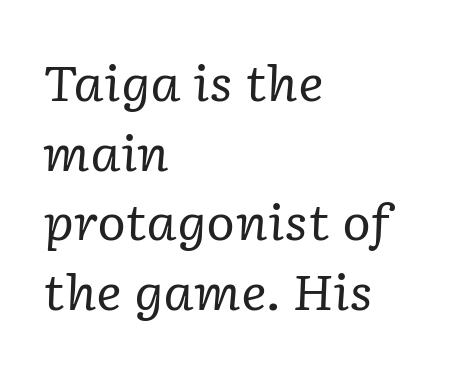
The image shows 49 px regular-weight serif type, italic (leaning right); set left-aligned, normal line spacing (1.42x), normal letter spacing, not underlined; low stroke contrast and a medium x-height.
